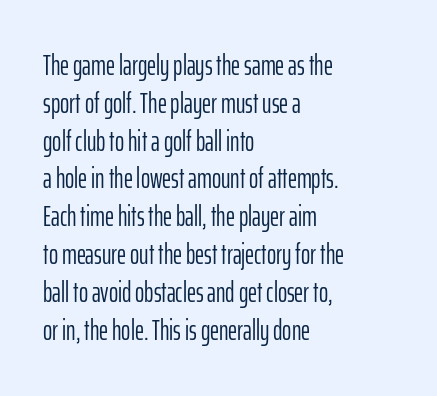
{"serif": "no", "italic": "no", "bold": "no", "weight": "light", "width": "condensed", "stroke_contrast": "low", "x_height": "medium", "monospaced": "no", "underline": "no", "align": "left", "line_spacing": "normal", "line_spacing_ratio": 1.35, "letter_spacing": "normal", "letter_spacing_em": 0.0, "glyph_px": 28}
